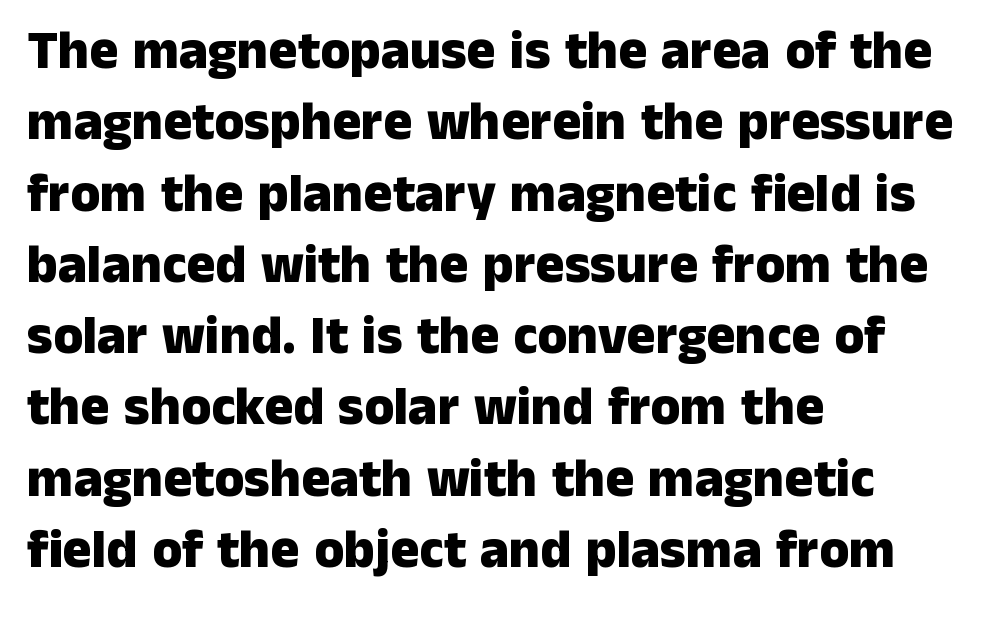
Q: Is the text bold? A: Yes.
Q: Is the text italic (slanted)? A: No, it is upright.
Q: Is the typeface a serif or a sans-serif typeface? A: Sans-serif.
Q: Is the text underlined? A: No.
Q: How is the paragraph aligned? A: Left-aligned.
Q: Is the spacing between letters normal or unusually wide? A: Normal.
Q: Is the spacing between lines tight, normal or loose? A: Normal.
Q: Width (condensed, normal, or wide)? A: Normal.
Q: Stroke contrast? A: Low.
Q: x-height? A: Medium.
Q: Monospaced? A: No.
